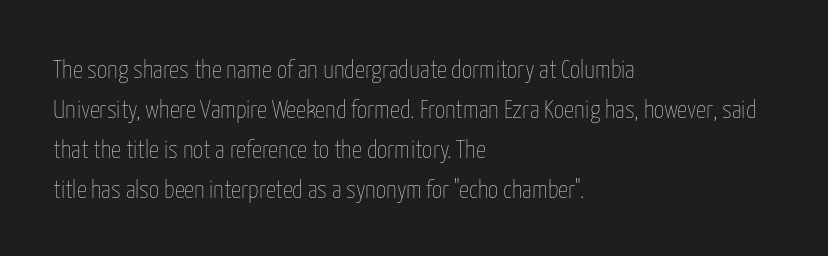
The area under the type is left untouched. A typesetter would mark this as roman, not italic. What's the leading like? Ordinary, nothing unusual. A typesetter would call this zero additional tracking. Which margin do the lines hug? The left one — the right edge is uneven. The cut favours lightness, reaching ordinary text weight at its darkest.
